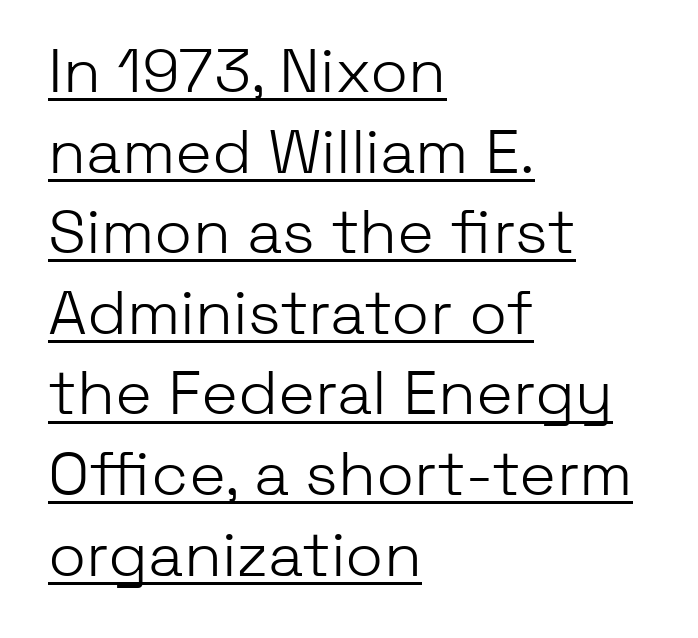
{"serif": "no", "italic": "no", "bold": "no", "weight": "light", "width": "normal", "stroke_contrast": "low", "x_height": "medium", "monospaced": "no", "underline": "yes", "align": "left", "line_spacing": "normal", "line_spacing_ratio": 1.3, "letter_spacing": "normal", "letter_spacing_em": 0.0, "glyph_px": 62}
